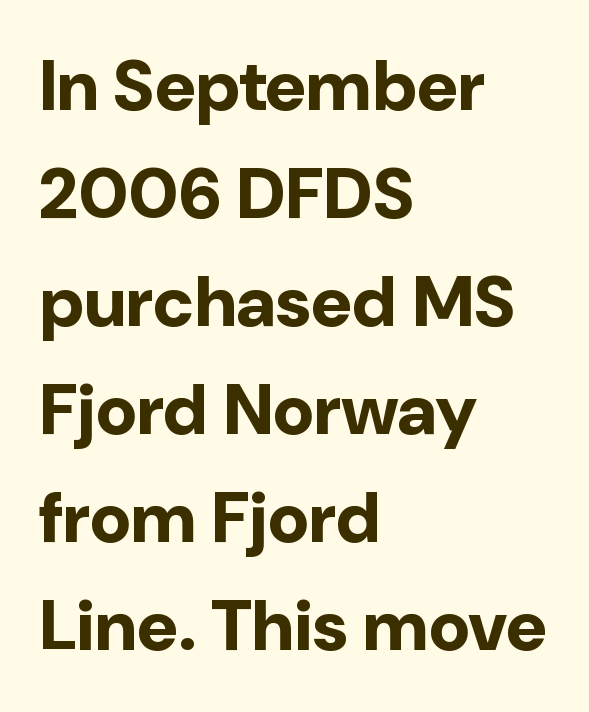
{"serif": "no", "italic": "no", "bold": "yes", "weight": "bold", "width": "normal", "stroke_contrast": "low", "x_height": "medium", "monospaced": "no", "underline": "no", "align": "left", "line_spacing": "normal", "line_spacing_ratio": 1.52, "letter_spacing": "normal", "letter_spacing_em": 0.0, "glyph_px": 71}
